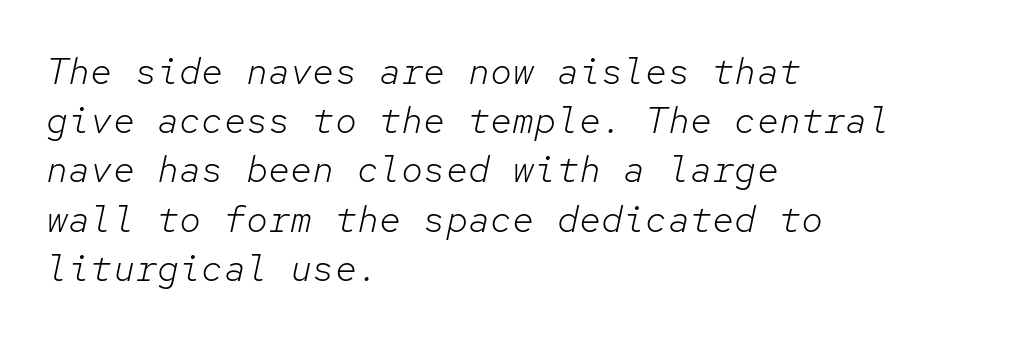
Looks like terminal output: every glyph gets an equal slot. Compared with a centered layout, this one pins lines to the left instead. Underlining? Definitely not there. Default kerning and tracking; the words read as compact shapes.
